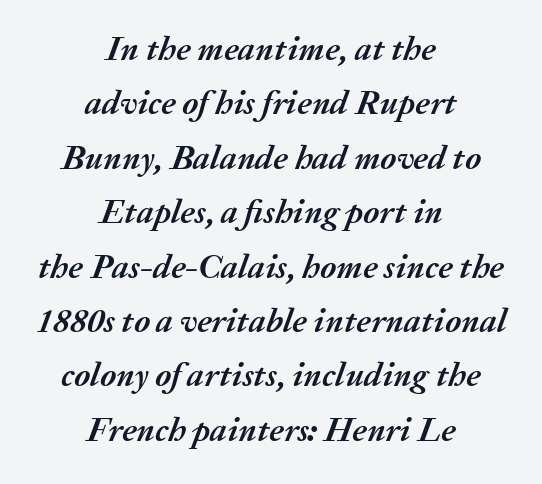
{"italic": "yes", "lean": "right", "slant_degrees": 20, "bold": "yes", "weight": "semibold", "width": "normal", "stroke_contrast": "medium", "x_height": "medium", "monospaced": "no", "underline": "no", "align": "center", "line_spacing": "normal", "line_spacing_ratio": 1.6, "letter_spacing": "normal", "letter_spacing_em": 0.0, "glyph_px": 34}
